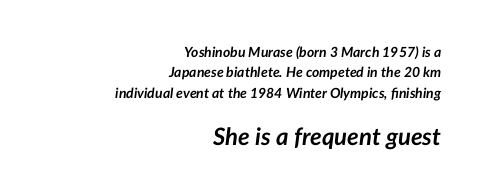
{"italic": "yes", "lean": "right", "slant_degrees": 7, "bold": "yes", "underline": "no", "align": "right", "line_spacing": "normal", "line_spacing_ratio": 1.45, "letter_spacing": "normal", "letter_spacing_em": 0.0, "larger_block": "second", "size_ratio": 1.71, "glyph_px": 24}
